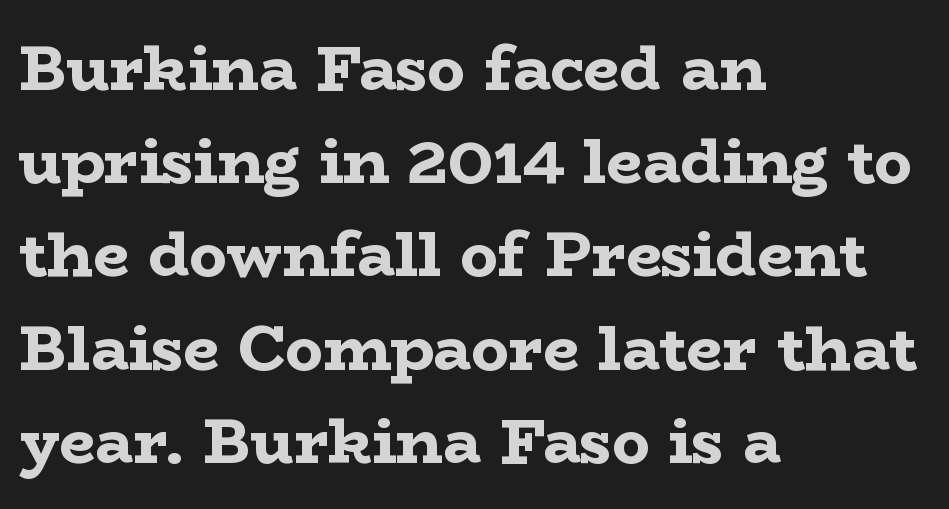
If you drew a line through each stem, it would be perfectly vertical. The rendering anchors every line to the left-hand side. The typeface chosen for these lines features serifs. Varying glyph widths throughout — classic text-font behaviour.
